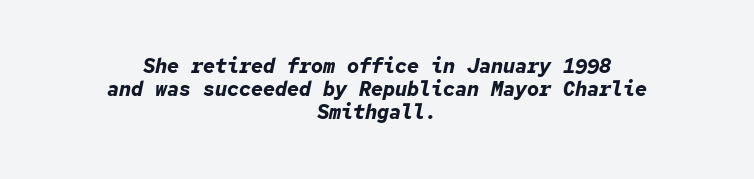
Q: Is the text bold? A: Yes.
Q: Is the text italic (slanted)? A: Yes, it leans right by about 12 degrees.
Q: Is the text underlined? A: No.
Q: How is the paragraph aligned? A: Centered.
Q: Is the spacing between letters normal or unusually wide? A: Normal.
